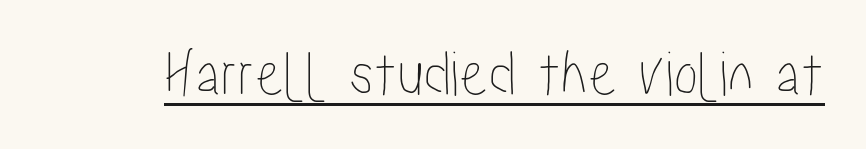
{"italic": "no", "width": "condensed", "stroke_contrast": "low", "x_height": "medium", "monospaced": "no", "underline": "yes", "letter_spacing": "normal", "letter_spacing_em": 0.0, "glyph_px": 65}
